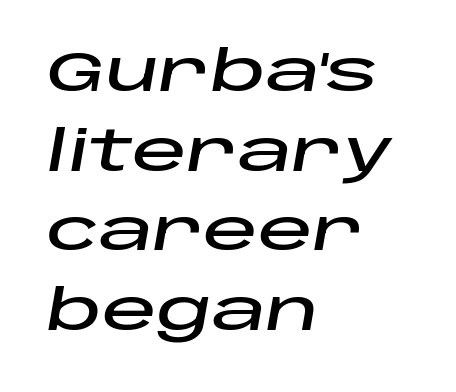
Compared with typical paragraphs, the rows here are spaced about the same. The passage shown leans; its letterforms are oblique. This sample has the flowing, uneven cadence of proportional lettering. Which margin do the lines hug? The left one — the right edge is uneven. Caption: standard tracking, unaltered. Honestly, there is no underline to notice here at all.
